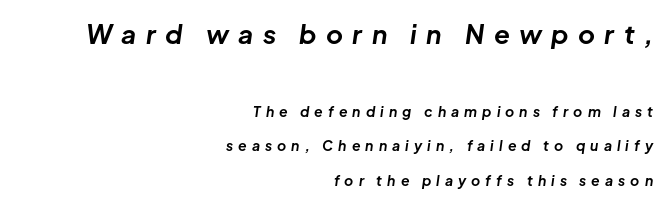
The image shows 26 px bold type, italic (leaning right); set right-aligned, loose line spacing (2.46x), unusually wide letter spacing (+0.36 em), not underlined; the first (top) block is 1.86x larger.
